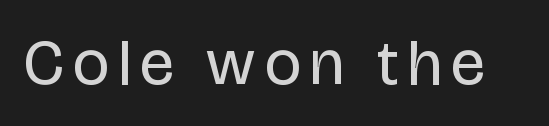
The image shows 64 px regular-weight, condensed sans-serif type, upright; set not underlined; low stroke contrast and a large x-height.
